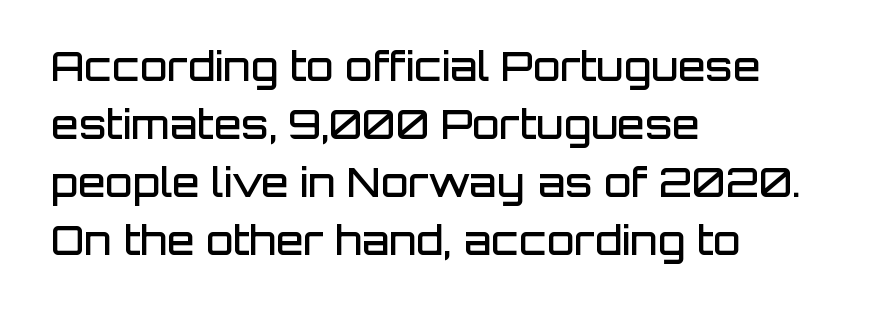
Unlike a traditional serif, this face leaves its strokes unadorned. Inter-character spacing is left at the font's built-in metrics. Looks like regular typesetting: each glyph gets only the width it needs. The passage shown is semibold, sitting just below true bold. Designer's note — italics off, roman on. The specimen omits any rule beneath the text block's lines.
